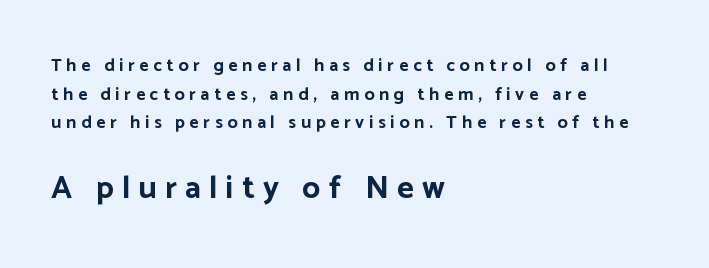
Q: Is the text bold? A: Yes.
Q: Is the text italic (slanted)? A: No, it is upright.
Q: Is the typeface a serif or a sans-serif typeface? A: Sans-serif.
Q: Is the text underlined? A: No.
Q: How is the paragraph aligned? A: Left-aligned.
Q: Is the spacing between letters normal or unusually wide? A: Unusually wide.
Q: Is the spacing between lines tight, normal or loose? A: Normal.
Q: Which block of text is set in a larger size, the first (top) or the second (bottom)? A: The second (bottom) one.
Q: Width (condensed, normal, or wide)? A: Normal.
Q: Stroke contrast? A: Low.
Q: x-height? A: Medium.
Q: Monospaced? A: No.
